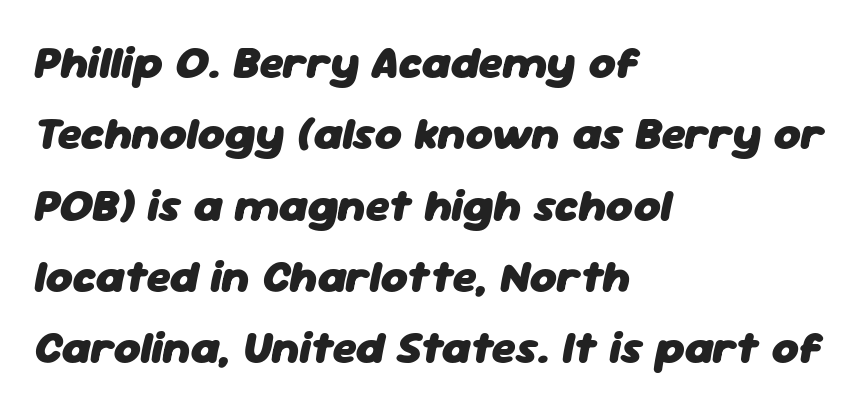
The image shows 46 px heavy type, italic (leaning right); set left-aligned, normal line spacing (1.55x), normal letter spacing, not underlined; low stroke contrast and a medium x-height.
